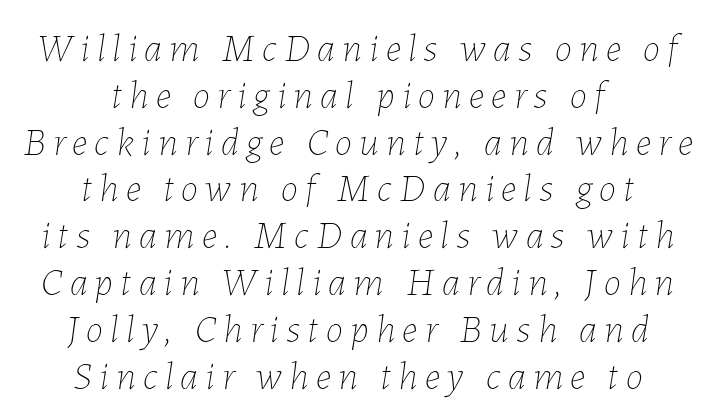
Where is the straight margin? There isn't one; the lines are centered. Looks like regular typesetting: each glyph gets only the width it needs. The string is rendered with underlining switched off. Posture: slanted. Stems here are at most as thick as an everyday book face.
